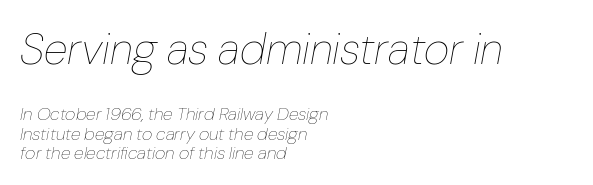
Q: Is the text bold? A: No.
Q: Is the text italic (slanted)? A: Yes, it leans right by about 10 degrees.
Q: Is the text underlined? A: No.
Q: How is the paragraph aligned? A: Left-aligned.
Q: Is the spacing between letters normal or unusually wide? A: Normal.
Q: Is the spacing between lines tight, normal or loose? A: Tight.
Q: Which block of text is set in a larger size, the first (top) or the second (bottom)? A: The first (top) one.
Q: Width (condensed, normal, or wide)? A: Normal.
Q: Stroke contrast? A: Low.
Q: x-height? A: Medium.
Q: Monospaced? A: No.
